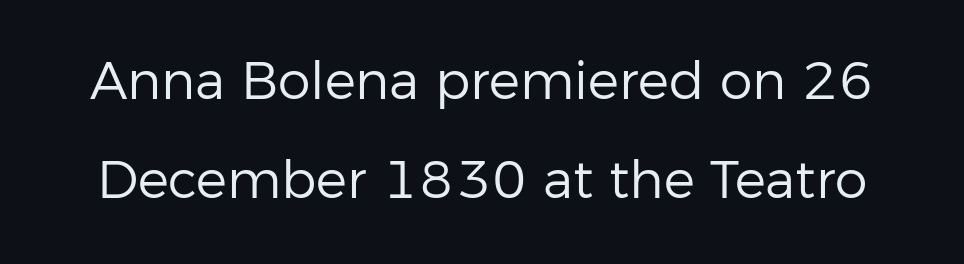
{"serif": "no", "italic": "no", "bold": "no", "weight": "regular", "width": "normal", "stroke_contrast": "low", "x_height": "medium", "monospaced": "no", "underline": "no", "line_spacing": "loose", "line_spacing_ratio": 1.9, "letter_spacing": "normal", "letter_spacing_em": 0.0, "glyph_px": 52}
